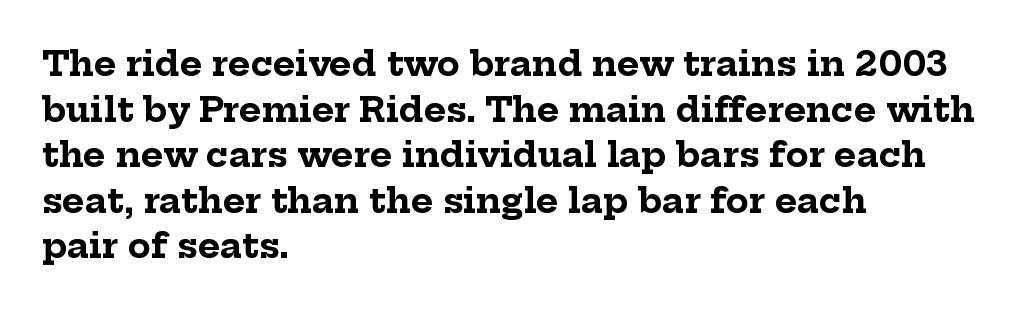
Compared with typical body copy, the letter spacing here is the same. Quick note: underline off. Does the weight exceed regular? Yes, all the way to bold. Honestly, the row spacing looks completely unremarkable. Upright lettering throughout.
